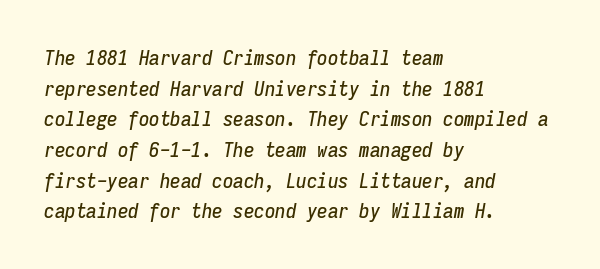
{"italic": "yes", "lean": "right", "slant_degrees": 9, "underline": "no", "align": "left", "line_spacing": "normal", "line_spacing_ratio": 1.46, "letter_spacing": "normal", "letter_spacing_em": 0.0, "glyph_px": 21}
